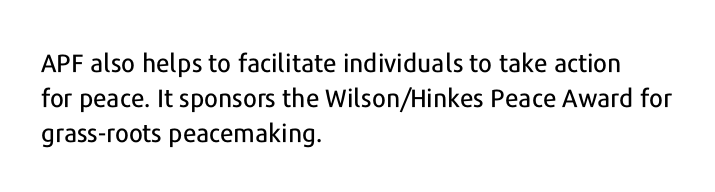
The image shows 25 px text type, upright; set left-aligned, normal line spacing (1.41x), normal letter spacing, not underlined.
